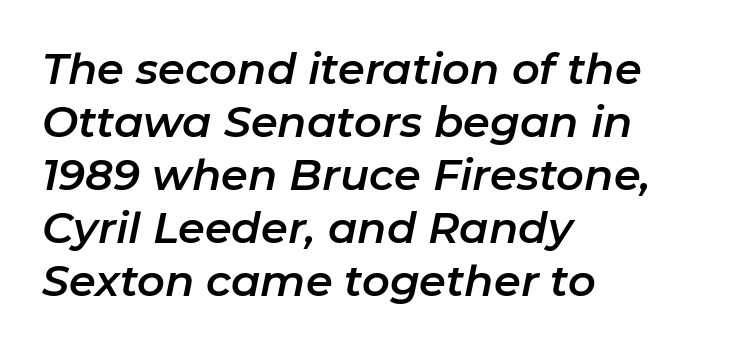
{"italic": "yes", "lean": "right", "slant_degrees": 11, "width": "normal", "stroke_contrast": "low", "x_height": "medium", "monospaced": "no", "underline": "no", "align": "left", "line_spacing_ratio": 1.23, "letter_spacing": "normal", "letter_spacing_em": 0.0, "glyph_px": 43}
